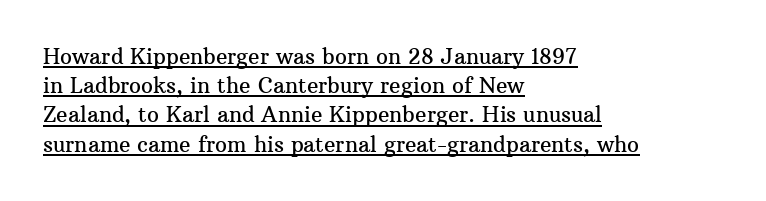
{"italic": "no", "underline": "yes", "align": "left", "line_spacing": "normal", "line_spacing_ratio": 1.39, "letter_spacing": "normal", "letter_spacing_em": 0.0, "glyph_px": 21}
